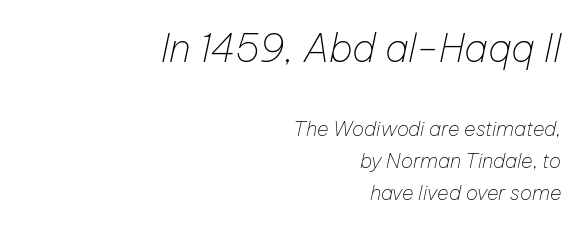
You could not count columns in this text — the font is proportionally spaced. Words appear dense and cohesive because spacing is normal. Top chunk: large. Bottom chunk: small. This rendering uses right alignment, leaving the left contour irregular. The words here are not underlined. Style check: oblique.
